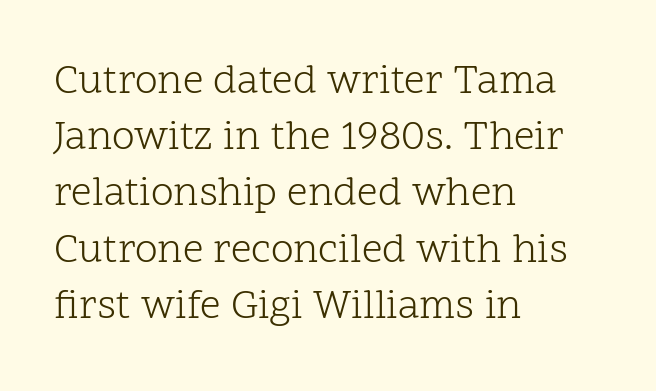
The image shows 41 px light serif type, upright; set left-aligned, normal line spacing (1.37x), normal letter spacing, not underlined; low stroke contrast and a medium x-height.
